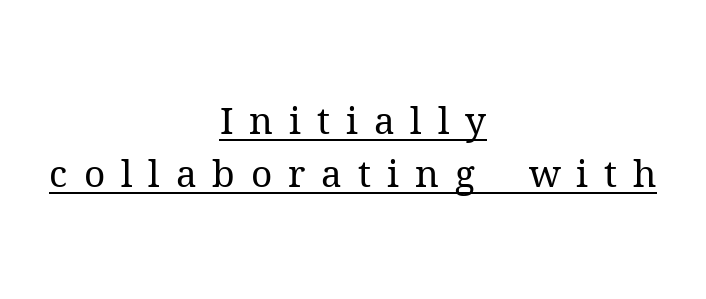
Q: Is the text bold? A: No.
Q: Is the text italic (slanted)? A: No, it is upright.
Q: Is the typeface a serif or a sans-serif typeface? A: Serif.
Q: Is the text underlined? A: Yes.
Q: How is the paragraph aligned? A: Centered.
Q: Is the spacing between letters normal or unusually wide? A: Unusually wide.
Q: Is the spacing between lines tight, normal or loose? A: Normal.
Q: Width (condensed, normal, or wide)? A: Normal.
Q: Stroke contrast? A: Medium.
Q: x-height? A: Medium.
Q: Monospaced? A: No.
